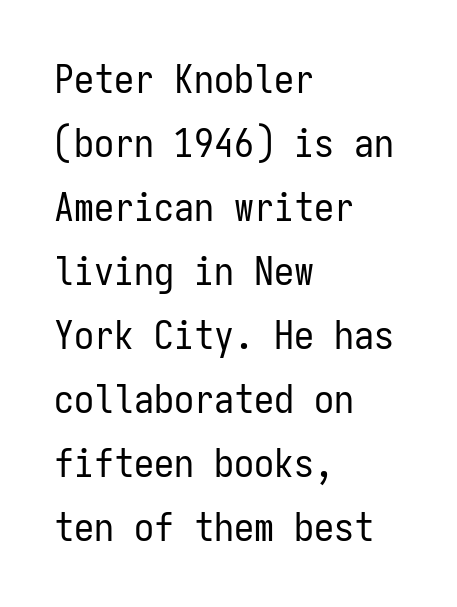
{"serif": "no", "italic": "no", "bold": "no", "weight": "regular", "width": "condensed", "stroke_contrast": "low", "x_height": "medium", "monospaced": "yes", "underline": "no", "align": "left", "line_spacing": "normal", "line_spacing_ratio": 1.6, "letter_spacing": "normal", "letter_spacing_em": 0.0, "glyph_px": 40}
